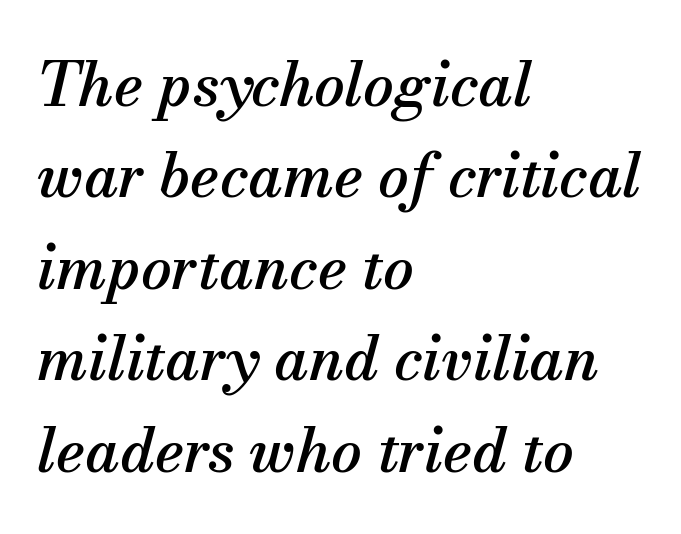
Q: Is the text italic (slanted)? A: Yes, it leans right by about 13 degrees.
Q: Is the typeface a serif or a sans-serif typeface? A: Serif.
Q: Is the text underlined? A: No.
Q: How is the paragraph aligned? A: Left-aligned.
Q: Is the spacing between letters normal or unusually wide? A: Normal.
Q: Is the spacing between lines tight, normal or loose? A: Normal.
Q: Width (condensed, normal, or wide)? A: Normal.
Q: Stroke contrast? A: Medium.
Q: x-height? A: Small.
Q: Monospaced? A: No.
